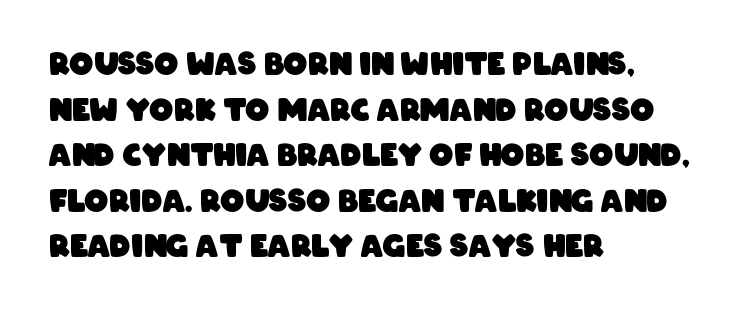
{"serif": "no", "bold": "yes", "weight": "heavy", "width": "condensed", "stroke_contrast": "low", "x_height": "large", "monospaced": "no", "underline": "no", "align": "left", "line_spacing": "normal", "line_spacing_ratio": 1.52, "letter_spacing": "normal", "letter_spacing_em": 0.0, "glyph_px": 30}
